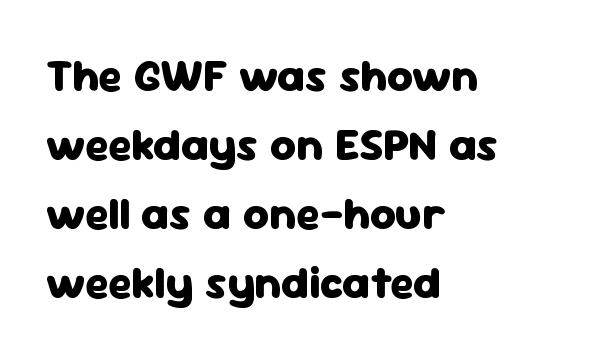
The image shows 45 px heavy sans-serif type, upright; set left-aligned, normal line spacing (1.53x), normal letter spacing, not underlined; low stroke contrast and a medium x-height.
